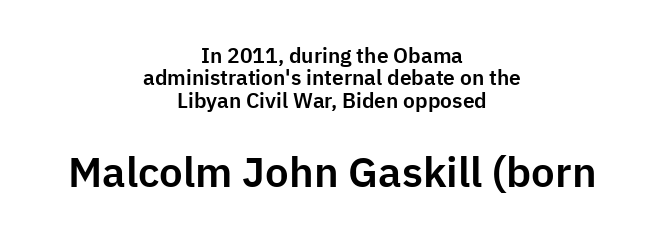
Q: Is the text italic (slanted)? A: No, it is upright.
Q: Is the typeface a serif or a sans-serif typeface? A: Sans-serif.
Q: Is the text underlined? A: No.
Q: How is the paragraph aligned? A: Centered.
Q: Is the spacing between letters normal or unusually wide? A: Normal.
Q: Is the spacing between lines tight, normal or loose? A: Tight.
Q: Which block of text is set in a larger size, the first (top) or the second (bottom)? A: The second (bottom) one.
Q: Width (condensed, normal, or wide)? A: Normal.
Q: Stroke contrast? A: Low.
Q: x-height? A: Medium.
Q: Monospaced? A: No.
